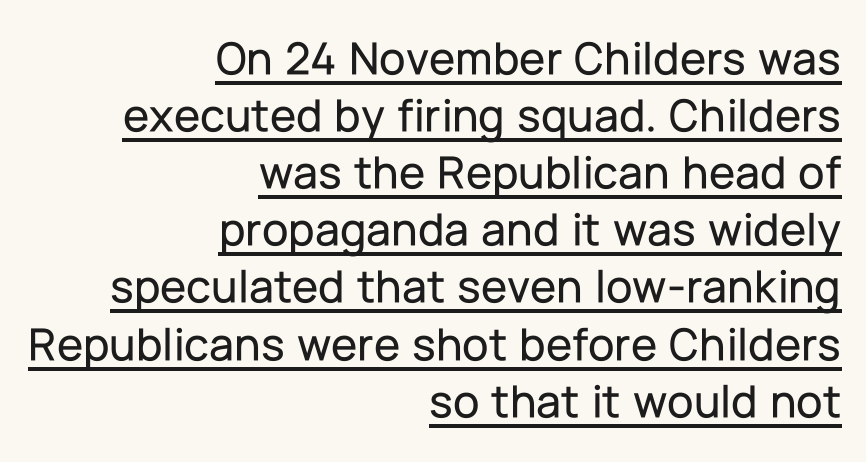
Q: Is the text italic (slanted)? A: No, it is upright.
Q: Is the typeface a serif or a sans-serif typeface? A: Sans-serif.
Q: Is the text underlined? A: Yes.
Q: How is the paragraph aligned? A: Right-aligned.
Q: Is the spacing between letters normal or unusually wide? A: Normal.
Q: Width (condensed, normal, or wide)? A: Normal.
Q: Stroke contrast? A: Low.
Q: x-height? A: Medium.
Q: Monospaced? A: No.
